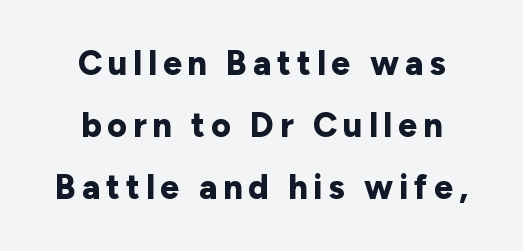
Q: Is the text bold? A: Yes.
Q: Is the text italic (slanted)? A: No, it is upright.
Q: Is the typeface a serif or a sans-serif typeface? A: Sans-serif.
Q: Is the text underlined? A: No.
Q: How is the paragraph aligned? A: Centered.
Q: Width (condensed, normal, or wide)? A: Normal.
Q: Stroke contrast? A: Low.
Q: x-height? A: Medium.
Q: Monospaced? A: No.
